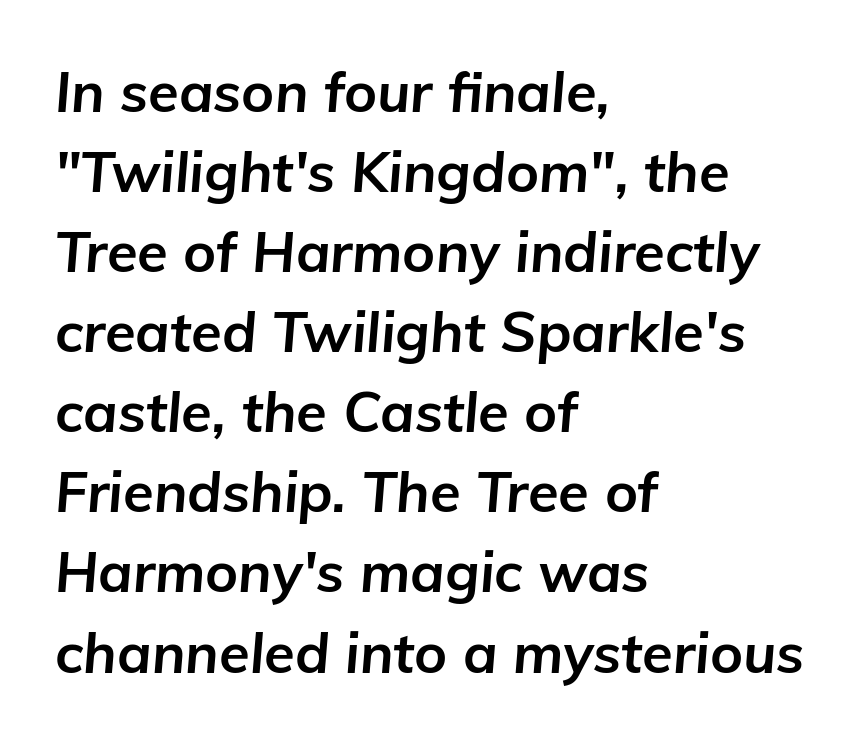
Q: Is the text bold? A: Yes.
Q: Is the text italic (slanted)? A: Yes, it leans right by about 5 degrees.
Q: Is the text underlined? A: No.
Q: How is the paragraph aligned? A: Left-aligned.
Q: Is the spacing between letters normal or unusually wide? A: Normal.
Q: Is the spacing between lines tight, normal or loose? A: Normal.
Q: Width (condensed, normal, or wide)? A: Normal.
Q: Stroke contrast? A: Low.
Q: x-height? A: Medium.
Q: Monospaced? A: No.
